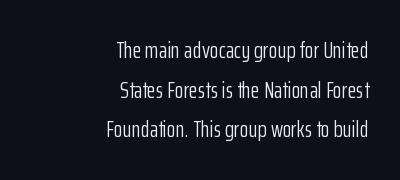
Q: Is the text bold? A: No.
Q: Is the text italic (slanted)? A: No, it is upright.
Q: Is the text underlined? A: No.
Q: How is the paragraph aligned? A: Right-aligned.
Q: Is the spacing between letters normal or unusually wide? A: Normal.
